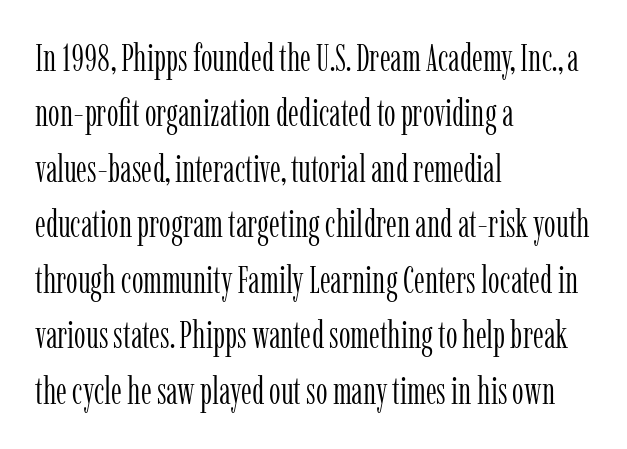
{"serif": "yes", "italic": "no", "bold": "no", "weight": "light", "width": "condensed", "stroke_contrast": "low", "x_height": "medium", "monospaced": "no", "underline": "no", "align": "left", "line_spacing": "normal", "line_spacing_ratio": 1.5, "letter_spacing": "normal", "letter_spacing_em": 0.0, "glyph_px": 37}
